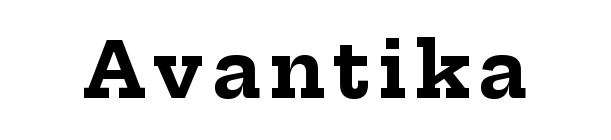
The image shows 76 px bold serif type, upright; set not underlined; low stroke contrast and a medium x-height.
